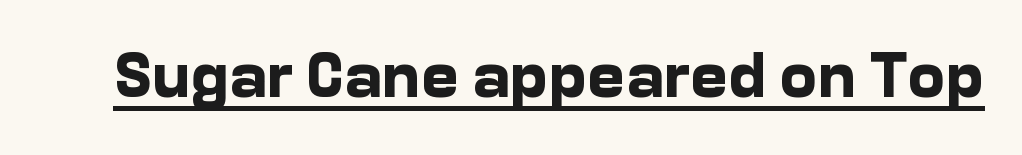
The image shows 64 px bold sans-serif type, upright; set normal letter spacing, underlined; low stroke contrast and a medium x-height.
